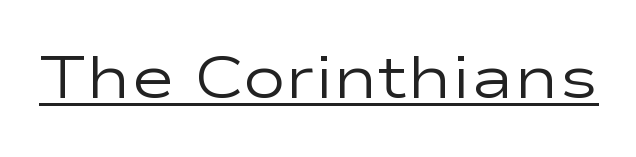
Q: Is the text bold? A: No.
Q: Is the text italic (slanted)? A: No, it is upright.
Q: Is the typeface a serif or a sans-serif typeface? A: Sans-serif.
Q: Is the text underlined? A: Yes.
Q: Is the spacing between letters normal or unusually wide? A: Normal.
Q: Width (condensed, normal, or wide)? A: Wide.
Q: Stroke contrast? A: Low.
Q: x-height? A: Medium.
Q: Monospaced? A: No.
